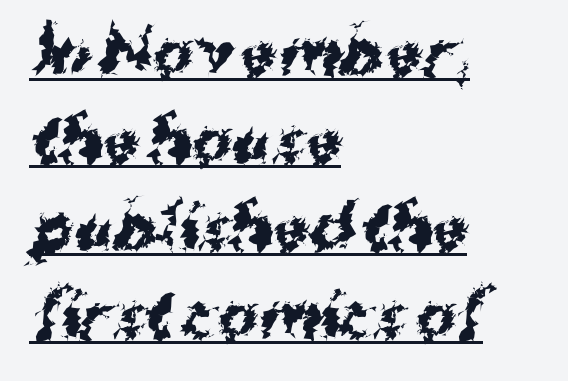
Q: Is the text bold? A: Yes.
Q: Is the typeface a serif or a sans-serif typeface? A: Sans-serif.
Q: Is the text underlined? A: Yes.
Q: How is the paragraph aligned? A: Left-aligned.
Q: Is the spacing between letters normal or unusually wide? A: Normal.
Q: Is the spacing between lines tight, normal or loose? A: Normal.
Q: Width (condensed, normal, or wide)? A: Normal.
Q: Stroke contrast? A: Medium.
Q: x-height? A: Medium.
Q: Monospaced? A: No.
